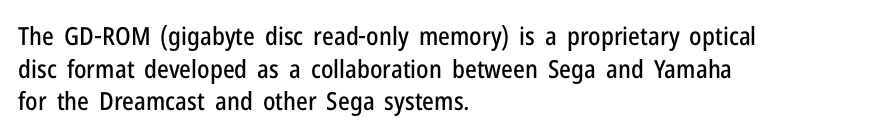
Q: Is the text italic (slanted)? A: No, it is upright.
Q: Is the text underlined? A: No.
Q: How is the paragraph aligned? A: Left-aligned.
Q: Is the spacing between letters normal or unusually wide? A: Normal.
Q: Is the spacing between lines tight, normal or loose? A: Normal.
